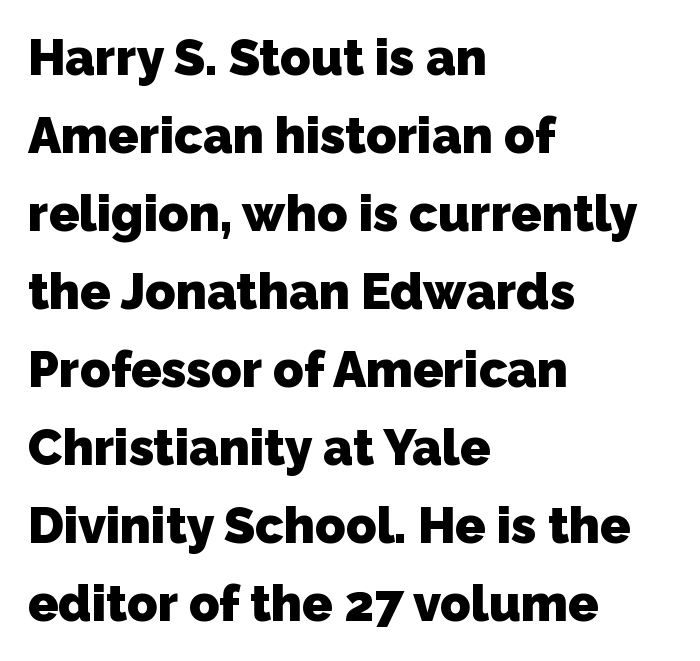
The image shows 50 px heavy sans-serif type; set left-aligned, normal line spacing (1.56x), normal letter spacing, not underlined; low stroke contrast and a medium x-height.
